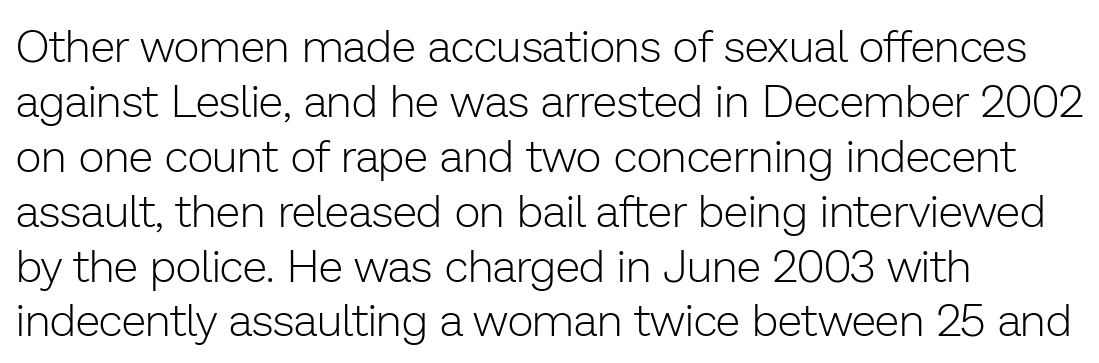
Q: Is the text bold? A: No.
Q: Is the text italic (slanted)? A: No, it is upright.
Q: Is the typeface a serif or a sans-serif typeface? A: Sans-serif.
Q: Is the text underlined? A: No.
Q: How is the paragraph aligned? A: Left-aligned.
Q: Is the spacing between letters normal or unusually wide? A: Normal.
Q: Width (condensed, normal, or wide)? A: Normal.
Q: Stroke contrast? A: Low.
Q: x-height? A: Medium.
Q: Monospaced? A: No.
